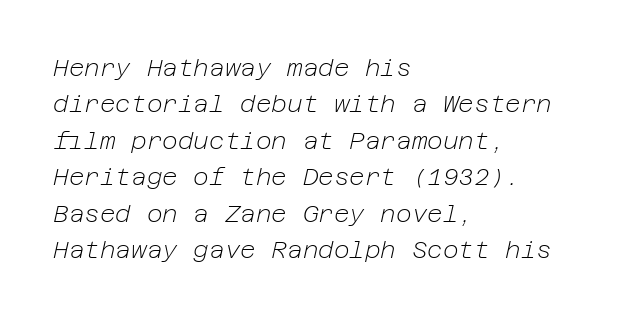
Q: Is the text bold? A: No.
Q: Is the text italic (slanted)? A: Yes, it leans right by about 12 degrees.
Q: Is the text underlined? A: No.
Q: How is the paragraph aligned? A: Left-aligned.
Q: Is the spacing between letters normal or unusually wide? A: Normal.
Q: Is the spacing between lines tight, normal or loose? A: Normal.
